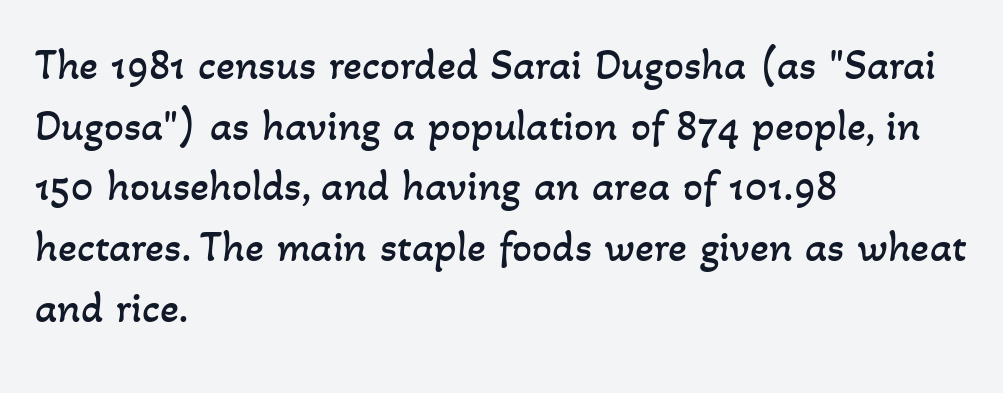
The image shows 44 px regular-weight type; set left-aligned, normal line spacing (1.38x), normal letter spacing, not underlined; low stroke contrast and a small x-height.
